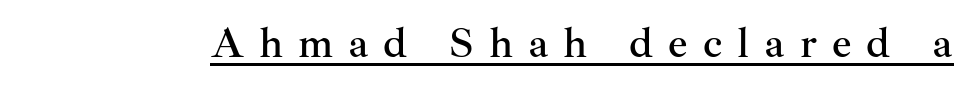
Q: Is the text italic (slanted)? A: No, it is upright.
Q: Is the typeface a serif or a sans-serif typeface? A: Serif.
Q: Is the text underlined? A: Yes.
Q: Is the spacing between letters normal or unusually wide? A: Unusually wide.
Q: Width (condensed, normal, or wide)? A: Normal.
Q: Stroke contrast? A: Medium.
Q: x-height? A: Small.
Q: Monospaced? A: No.
